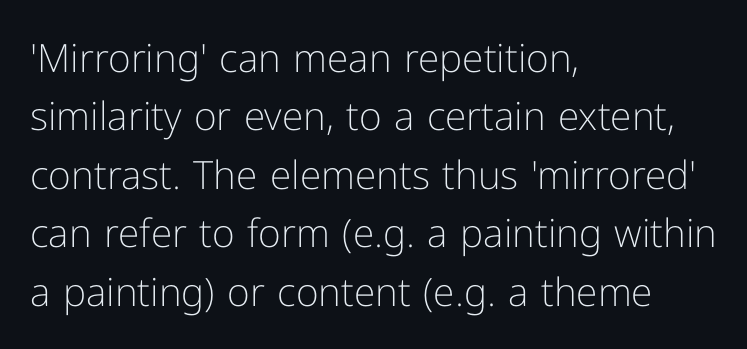
Characters remain perfectly vertical along every line. Classification — sans serif. These lines stack with their left ends in a neat column. A clean baseline with only descenders dipping below it. No extra ink here — the face is not bold. Do the characters align in a grid? No, the font is proportional.
